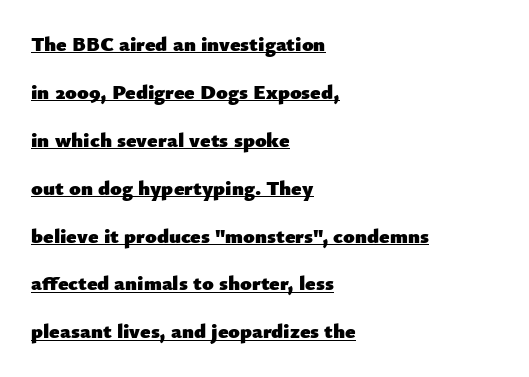
The image shows 21 px bold type, upright; set left-aligned, loose line spacing (2.28x), normal letter spacing, underlined.
